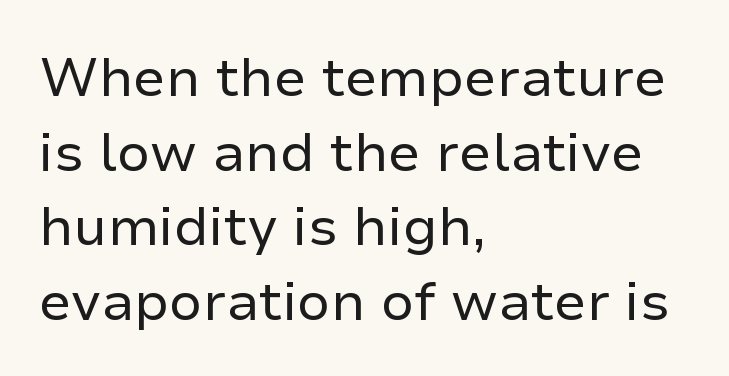
Caption: standard tracking, unaltered. No italicization has been applied; the sample stays upright. Casual observation: everything's shoved over to the left. Each stroke keeps to a modest, everyday thickness or less.
